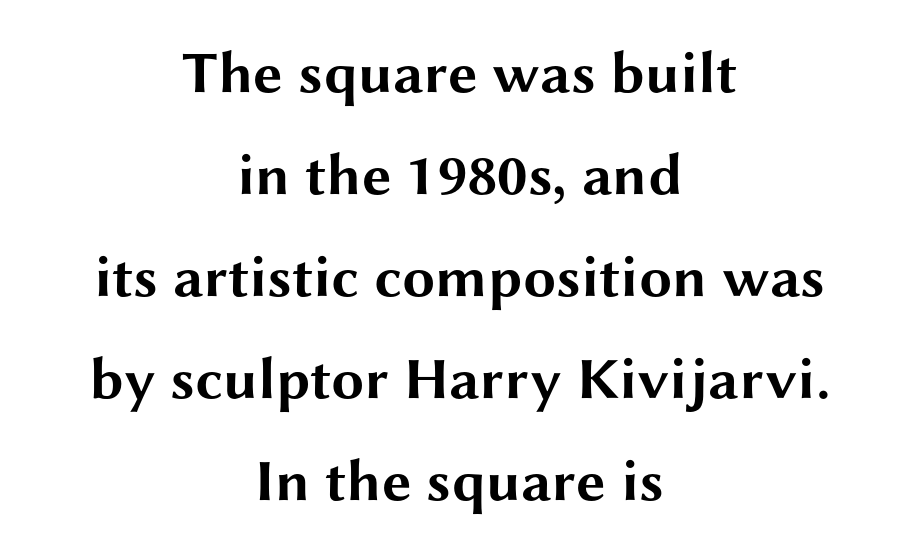
Q: Is the text bold? A: Yes.
Q: Is the text italic (slanted)? A: No, it is upright.
Q: Is the typeface a serif or a sans-serif typeface? A: Sans-serif.
Q: Is the text underlined? A: No.
Q: How is the paragraph aligned? A: Centered.
Q: Is the spacing between letters normal or unusually wide? A: Normal.
Q: Width (condensed, normal, or wide)? A: Wide.
Q: Stroke contrast? A: Medium.
Q: x-height? A: Medium.
Q: Monospaced? A: No.
